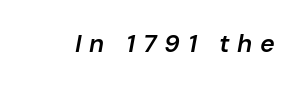
Q: Is the text bold? A: Semi-bold.
Q: Is the text italic (slanted)? A: Yes, it leans right by about 10 degrees.
Q: Is the text underlined? A: No.
Q: Is the spacing between letters normal or unusually wide? A: Unusually wide.
